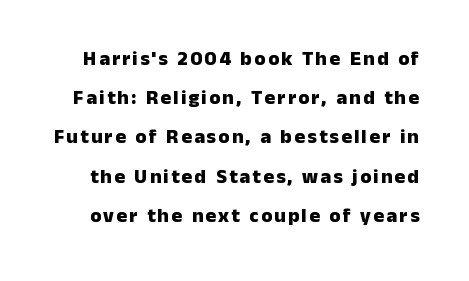
The image shows 20 px bold type, upright; set loose line spacing (1.96x), not underlined.
